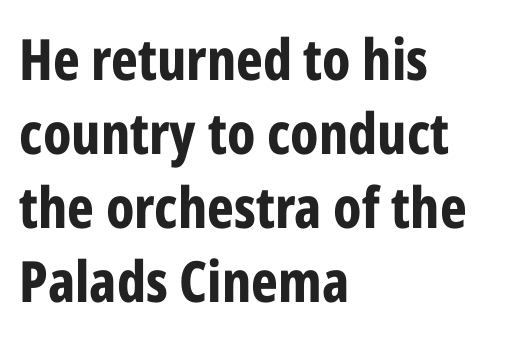
{"serif": "no", "italic": "no", "bold": "yes", "weight": "bold", "width": "condensed", "stroke_contrast": "low", "x_height": "medium", "monospaced": "no", "underline": "no", "align": "left", "line_spacing": "normal", "line_spacing_ratio": 1.3, "letter_spacing": "normal", "letter_spacing_em": 0.0, "glyph_px": 57}
